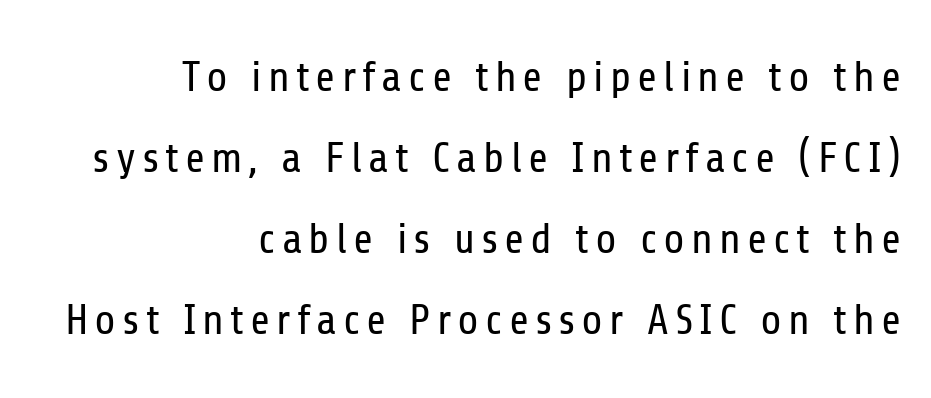
The specimen omits any rule beneath the text block's lines. Spacing verdict: proportional, widths tailored to each character. Unlike a traditional serif, this face leaves its strokes unadorned. Stems and bowls with no extra thickness — not bold.
